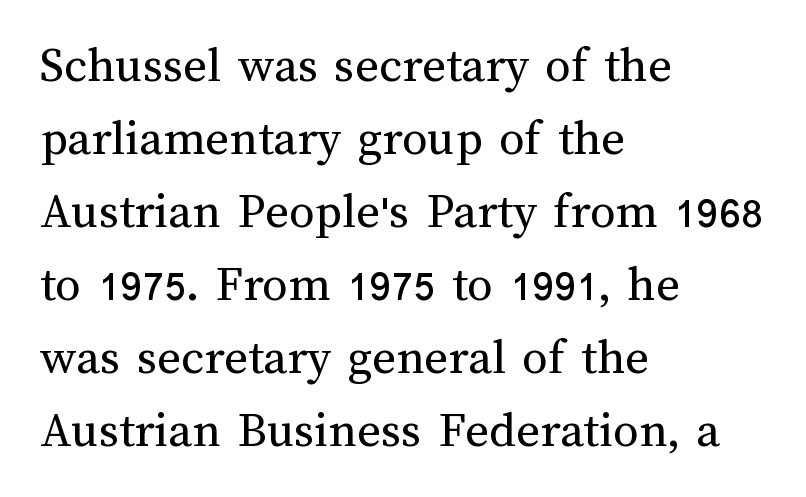
The rag falls on the right side of this text block. Posture: vertical. If you measured baseline to baseline, you'd find a middling distance. You could not count columns in this text — the font is proportionally spaced.
